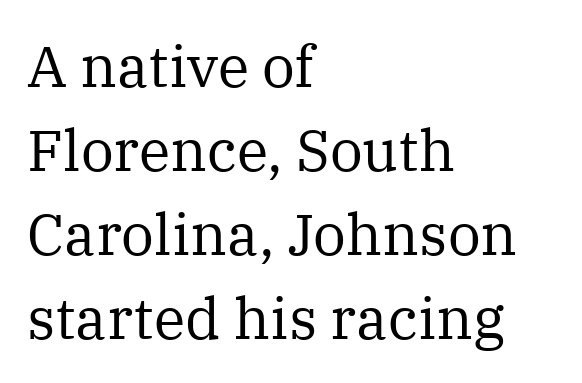
{"serif": "yes", "italic": "no", "bold": "no", "weight": "regular", "width": "normal", "stroke_contrast": "medium", "x_height": "medium", "monospaced": "no", "underline": "no", "align": "left", "line_spacing": "normal", "line_spacing_ratio": 1.45, "letter_spacing": "normal", "letter_spacing_em": 0.0, "glyph_px": 58}
